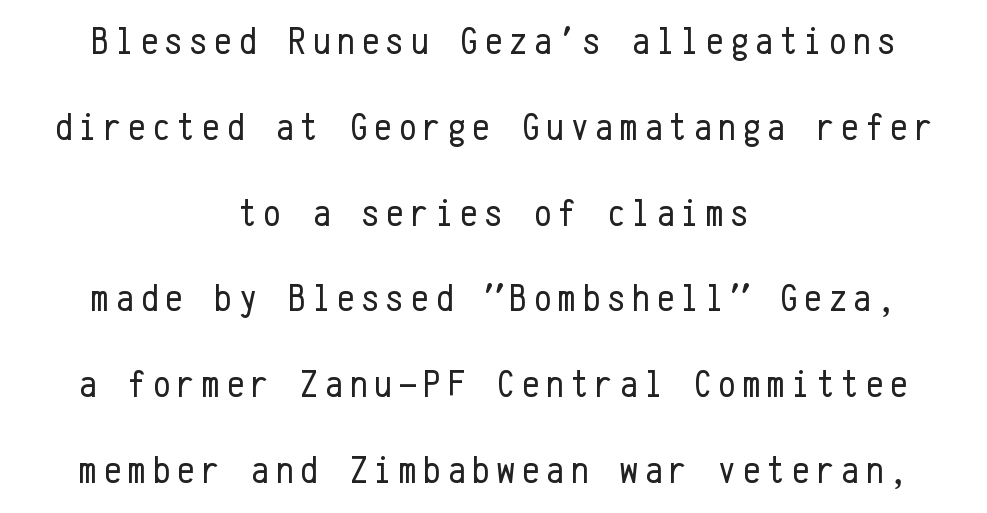
Q: Is the text bold? A: No.
Q: Is the text italic (slanted)? A: No, it is upright.
Q: Is the typeface a serif or a sans-serif typeface? A: Sans-serif.
Q: Is the text underlined? A: No.
Q: How is the paragraph aligned? A: Centered.
Q: Is the spacing between lines tight, normal or loose? A: Loose.
Q: Width (condensed, normal, or wide)? A: Condensed.
Q: Stroke contrast? A: Low.
Q: x-height? A: Medium.
Q: Monospaced? A: Yes.
